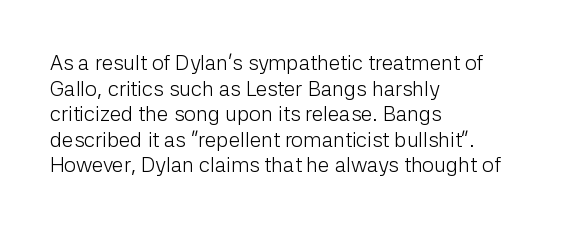
{"italic": "no", "bold": "no", "underline": "no", "align": "left", "line_spacing_ratio": 1.22, "letter_spacing": "normal", "letter_spacing_em": 0.0, "glyph_px": 21}
